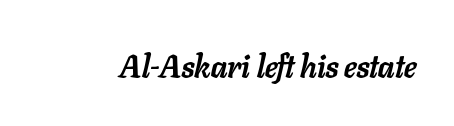
Q: Is the text bold? A: Yes.
Q: Is the text italic (slanted)? A: Yes, it leans right by about 11 degrees.
Q: Is the text underlined? A: No.
Q: Is the spacing between letters normal or unusually wide? A: Normal.
Q: Width (condensed, normal, or wide)? A: Normal.
Q: Stroke contrast? A: Low.
Q: x-height? A: Medium.
Q: Monospaced? A: No.
